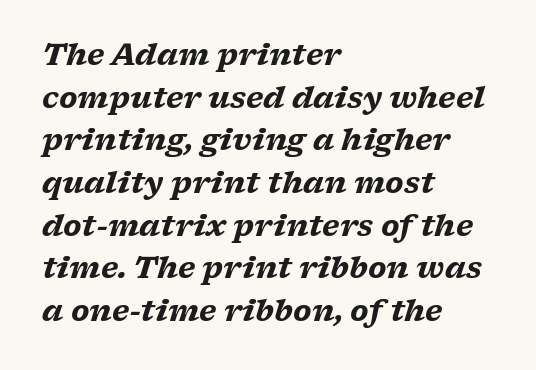
Horizontal bands of white between lines are of average thickness. On the weight axis this lands at bold, roughly 700. The passage shown leans; its letterforms are oblique. Each letter keeps its own natural width here, so spacing adapts to shape. Observe the serifs anchoring each vertical stroke in this sample.
